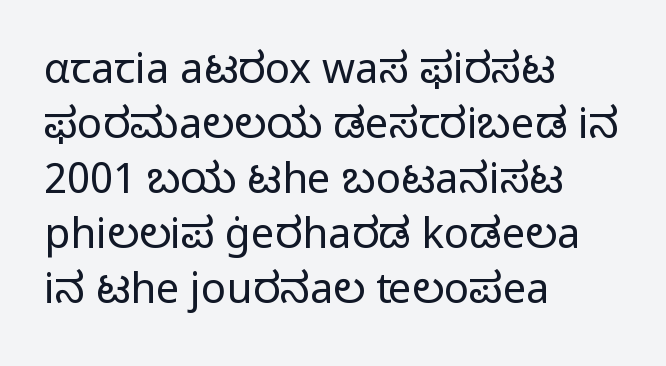
Is the stroke heavy? The answer is a plain regular-or-lighter. The font's upright variant was chosen for this text. If you drew a ruler down the left edge, every line would touch it. The rendering uses natural spacing where letterforms have individual widths. Normally led — the rows are evenly, conventionally spaced.
